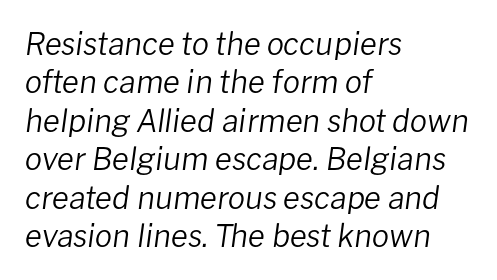
Q: Is the text bold? A: No.
Q: Is the text italic (slanted)? A: Yes, it leans right by about 8 degrees.
Q: Is the text underlined? A: No.
Q: How is the paragraph aligned? A: Left-aligned.
Q: Is the spacing between letters normal or unusually wide? A: Normal.
Q: Width (condensed, normal, or wide)? A: Normal.
Q: Stroke contrast? A: Low.
Q: x-height? A: Medium.
Q: Monospaced? A: No.
